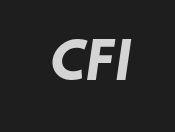
{"serif": "no", "bold": "yes", "weight": "heavy", "width": "wide", "stroke_contrast": "low", "x_height": "small", "monospaced": "no", "underline": "no", "letter_spacing": "normal", "letter_spacing_em": 0.0, "glyph_px": 47}
